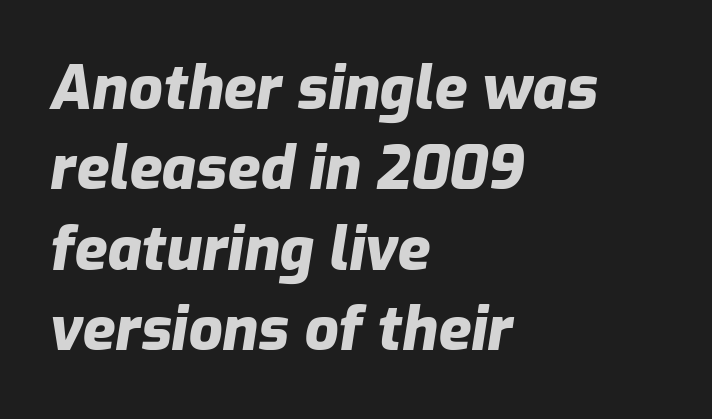
The image shows 60 px heavy type, italic (leaning right); set left-aligned, normal line spacing (1.34x), normal letter spacing, not underlined; low stroke contrast and a medium x-height.
